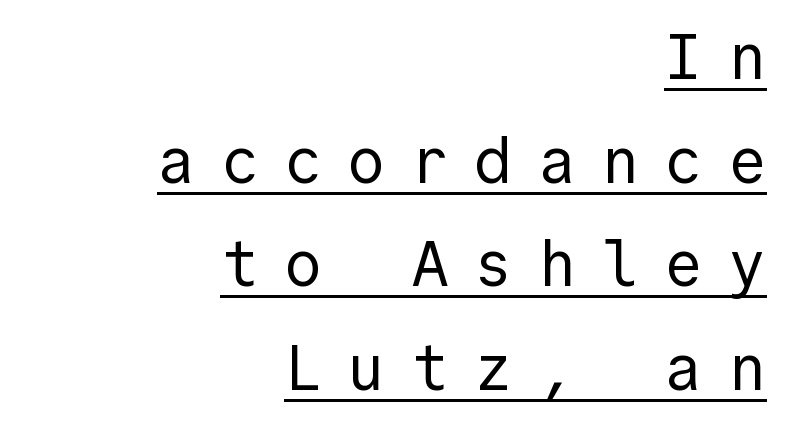
{"serif": "no", "italic": "no", "bold": "no", "weight": "regular", "width": "normal", "x_height": "medium", "underline": "yes", "align": "right", "line_spacing": "normal", "line_spacing_ratio": 1.62, "letter_spacing": "wide", "letter_spacing_em": 0.39, "glyph_px": 64}
